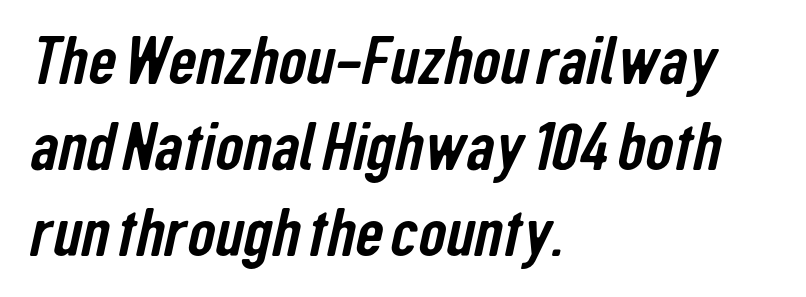
The image shows 69 px condensed sans-serif type; set left-aligned, normal line spacing (1.25x), normal letter spacing, not underlined; low stroke contrast and a medium x-height.
